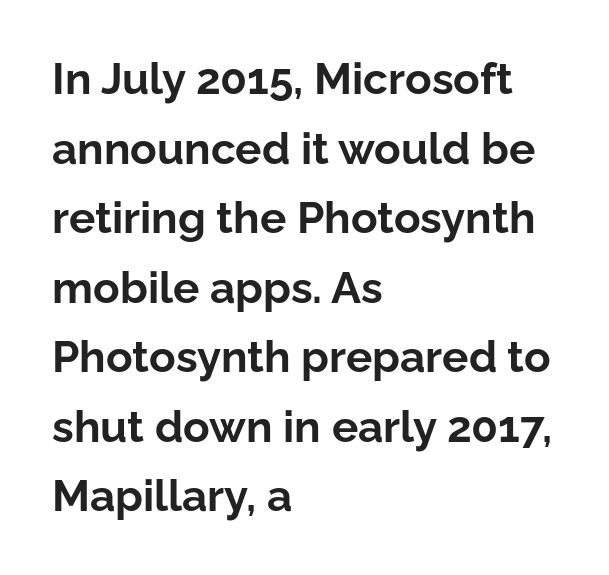
Underlining? Definitely not there. Typographic density is high because the face is bold. Looks like regular typesetting: each glyph gets only the width it needs. The lines sit at an ordinary, default distance from one another. The typography opts for an upright posture over an oblique one.
